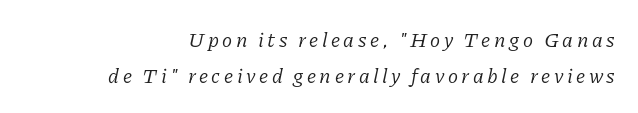
Q: Is the text bold? A: No.
Q: Is the text italic (slanted)? A: Yes, it leans right by about 11 degrees.
Q: Is the text underlined? A: No.
